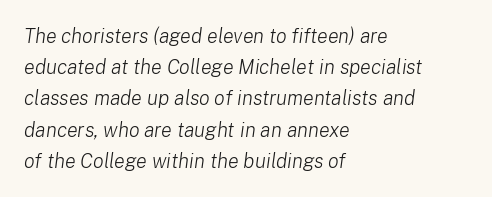
{"italic": "yes", "lean": "right", "slant_degrees": 8, "bold": "no", "underline": "no", "align": "left", "line_spacing": "normal", "line_spacing_ratio": 1.56, "letter_spacing": "normal", "letter_spacing_em": 0.0, "glyph_px": 20}
